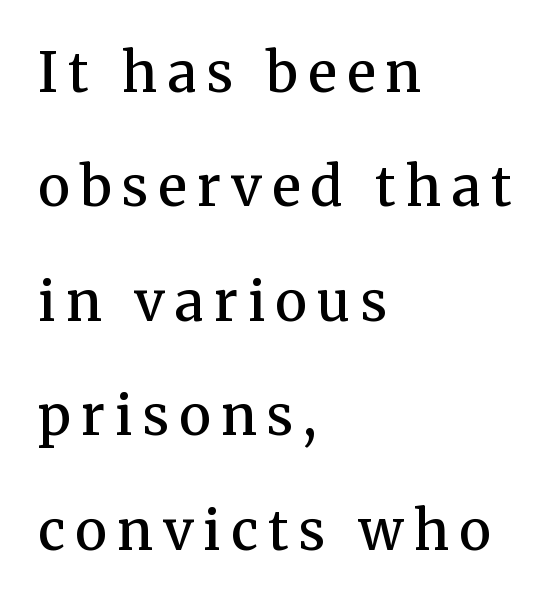
The image shows 54 px semibold serif type, upright; set left-aligned, loose line spacing (2.12x), not underlined; medium stroke contrast and a medium x-height.
